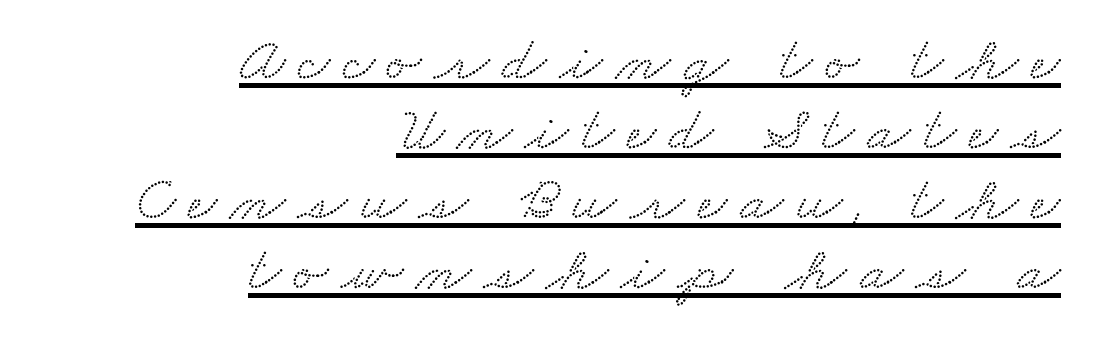
Q: Is the typeface a serif or a sans-serif typeface? A: Serif.
Q: Is the text underlined? A: Yes.
Q: How is the paragraph aligned? A: Right-aligned.
Q: Is the spacing between letters normal or unusually wide? A: Unusually wide.
Q: Is the spacing between lines tight, normal or loose? A: Tight.
Q: Width (condensed, normal, or wide)? A: Wide.
Q: Stroke contrast? A: Low.
Q: x-height? A: Small.
Q: Monospaced? A: No.
